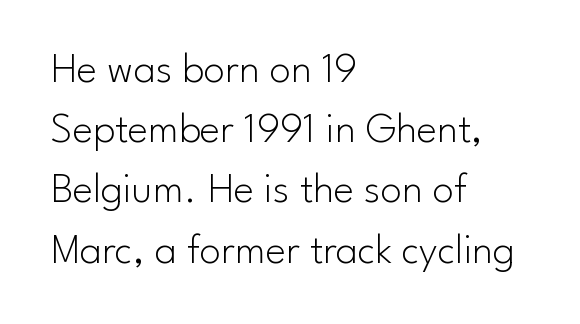
Nobody drew a line under any word here. Each new line begins a customary step beneath the previous one. Each letter keeps its own natural width here, so spacing adapts to shape. These glyphs show unthickened strokes, regular width or finer. Each letter's strokes conclude bluntly, with no projecting serifs. Nothing unusual about the tracking: characters are spaced as the font intends.
